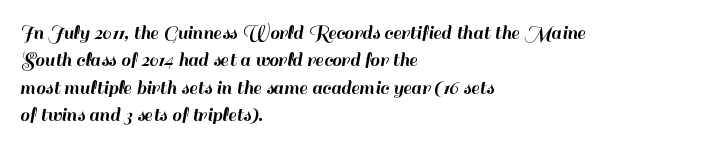
{"underline": "no", "align": "left", "line_spacing": "normal", "line_spacing_ratio": 1.3, "letter_spacing": "normal", "letter_spacing_em": 0.0, "glyph_px": 21}
